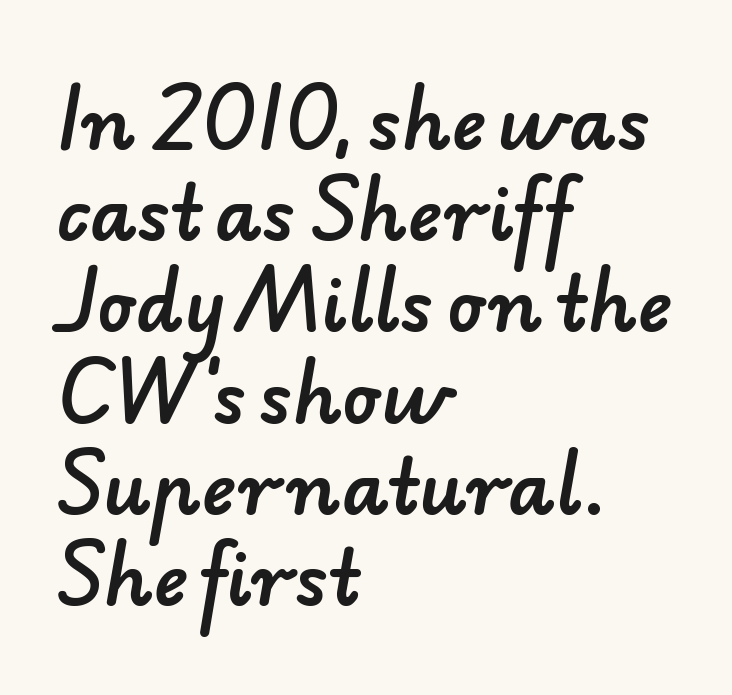
{"serif": "no", "width": "normal", "stroke_contrast": "low", "x_height": "small", "monospaced": "no", "underline": "no", "align": "left", "line_spacing": "normal", "line_spacing_ratio": 1.25, "letter_spacing": "normal", "letter_spacing_em": 0.0, "glyph_px": 73}
